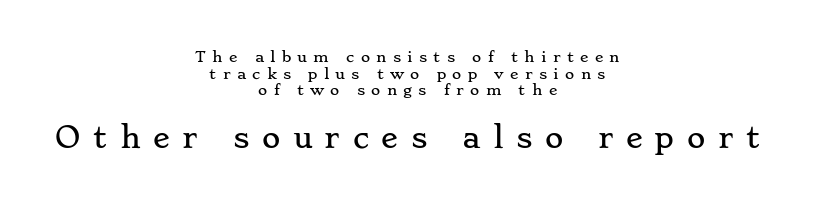
The image shows 28 px wide serif type, upright; set centered, line spacing 1.18x, unusually wide letter spacing (+0.45 em), not underlined; the second (bottom) block is 2.0x larger; low stroke contrast and a small x-height.
